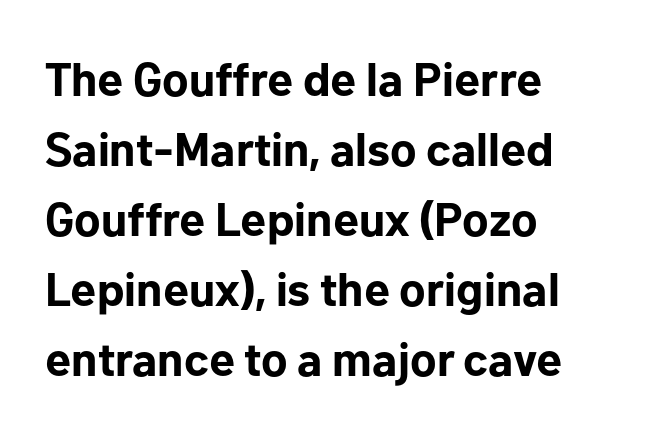
{"serif": "no", "italic": "no", "bold": "yes", "weight": "bold", "width": "normal", "stroke_contrast": "low", "x_height": "medium", "monospaced": "no", "underline": "no", "align": "left", "line_spacing": "normal", "line_spacing_ratio": 1.49, "letter_spacing": "normal", "letter_spacing_em": 0.0, "glyph_px": 47}
